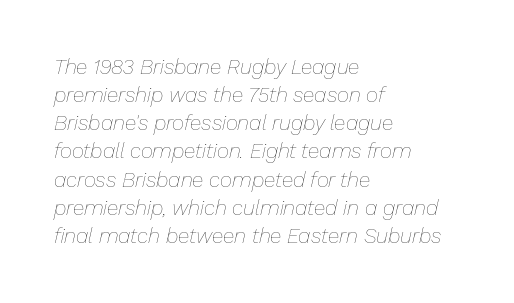
Q: Is the text bold? A: No.
Q: Is the text italic (slanted)? A: Yes, it leans right by about 13 degrees.
Q: Is the text underlined? A: No.
Q: How is the paragraph aligned? A: Left-aligned.
Q: Is the spacing between letters normal or unusually wide? A: Normal.
Q: Is the spacing between lines tight, normal or loose? A: Normal.
